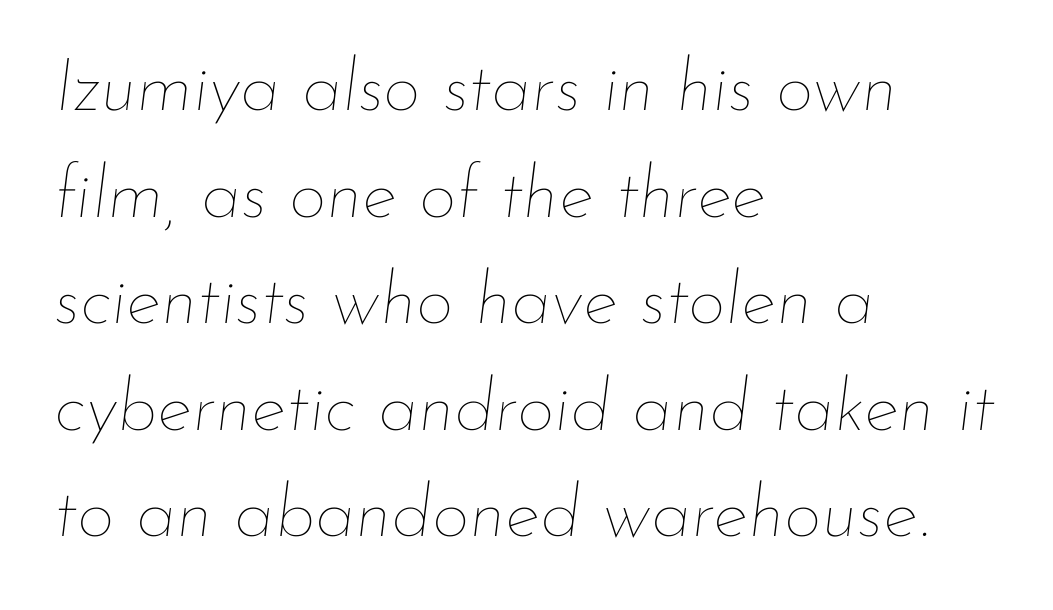
Q: Is the text bold? A: No.
Q: Is the text italic (slanted)? A: Yes, it leans right by about 7 degrees.
Q: Is the text underlined? A: No.
Q: How is the paragraph aligned? A: Left-aligned.
Q: Is the spacing between letters normal or unusually wide? A: Normal.
Q: Is the spacing between lines tight, normal or loose? A: Normal.
Q: Width (condensed, normal, or wide)? A: Normal.
Q: Stroke contrast? A: Low.
Q: x-height? A: Small.
Q: Monospaced? A: No.
